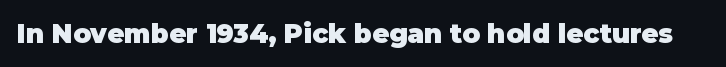
{"italic": "no", "bold": "yes", "underline": "no", "letter_spacing": "normal", "letter_spacing_em": 0.0, "glyph_px": 26}
